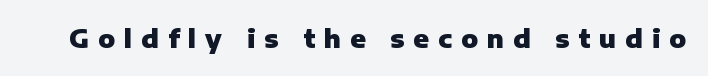
Q: Is the text bold? A: Yes.
Q: Is the text italic (slanted)? A: No, it is upright.
Q: Is the text underlined? A: No.
Q: Is the spacing between letters normal or unusually wide? A: Unusually wide.
